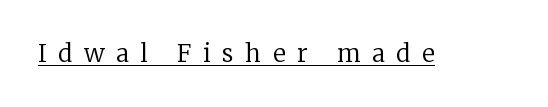
The image shows 24 px text type, upright; set unusually wide letter spacing (+0.49 em), underlined.
